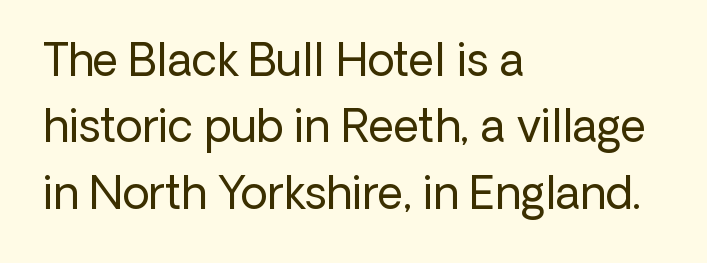
The image shows 44 px regular-weight sans-serif type, upright; set left-aligned, normal line spacing (1.51x), normal letter spacing, not underlined; low stroke contrast and a medium x-height.
